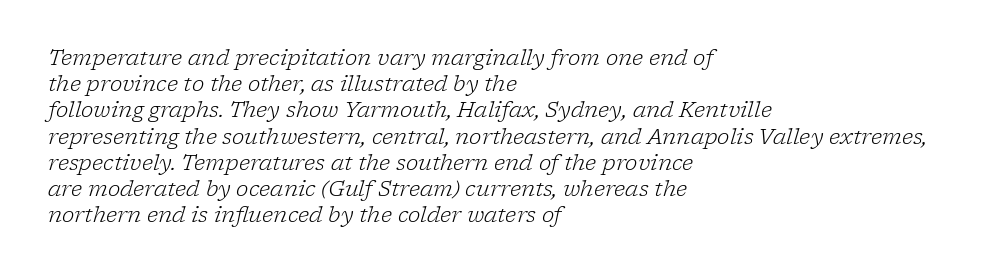
The image shows 21 px text type, italic (leaning right); set left-aligned, normal line spacing (1.25x), normal letter spacing, not underlined.
